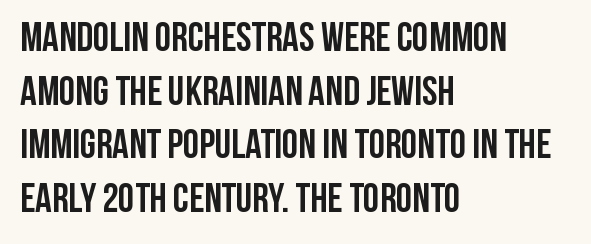
In terms of letterspacing, this is plain default setting. The vertical gap from one line to the next is medium. The gap between lines stays unmarked. Every character sits straight up, as roman type does. Here the designer chose a conventional face with non-uniform glyph widths.
